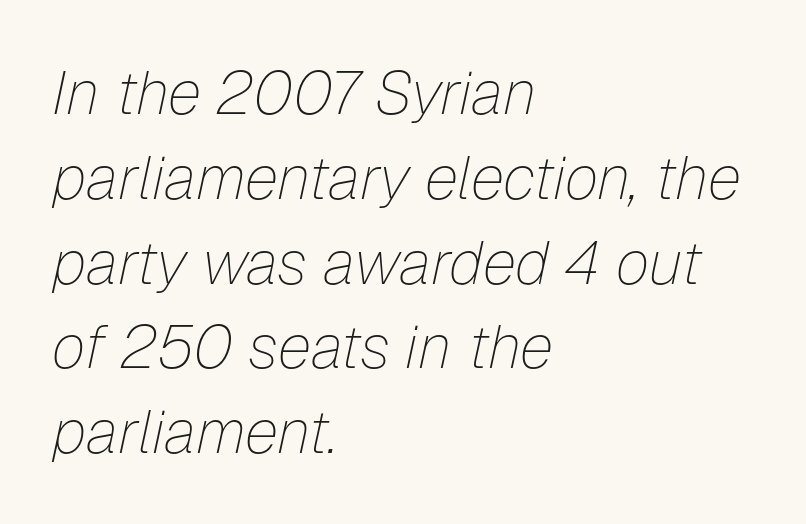
Bare-footed words on every line. This block has exactly the height ordinary leading produces. A typesetter would call this proportional, since set widths differ per character. You could call the tracking neutral — neither tight nor loose.
